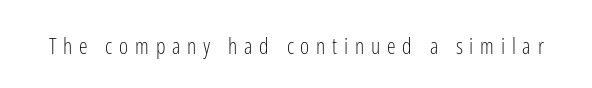
{"italic": "no", "bold": "no", "underline": "no", "letter_spacing": "wide", "letter_spacing_em": 0.31, "glyph_px": 22}
